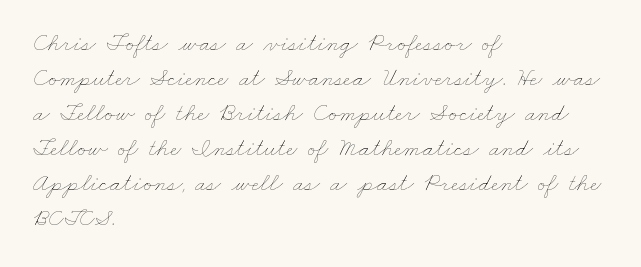
The image shows 25 px text type; set left-aligned, normal line spacing (1.4x), normal letter spacing, not underlined.
